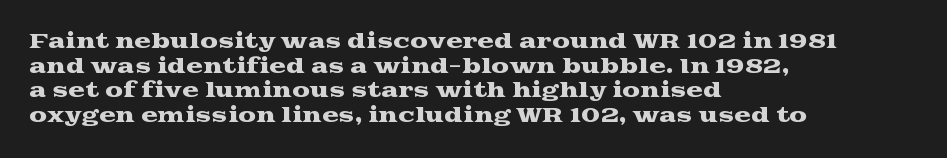
Q: Is the text italic (slanted)? A: No, it is upright.
Q: Is the text underlined? A: No.
Q: How is the paragraph aligned? A: Left-aligned.
Q: Is the spacing between letters normal or unusually wide? A: Normal.
